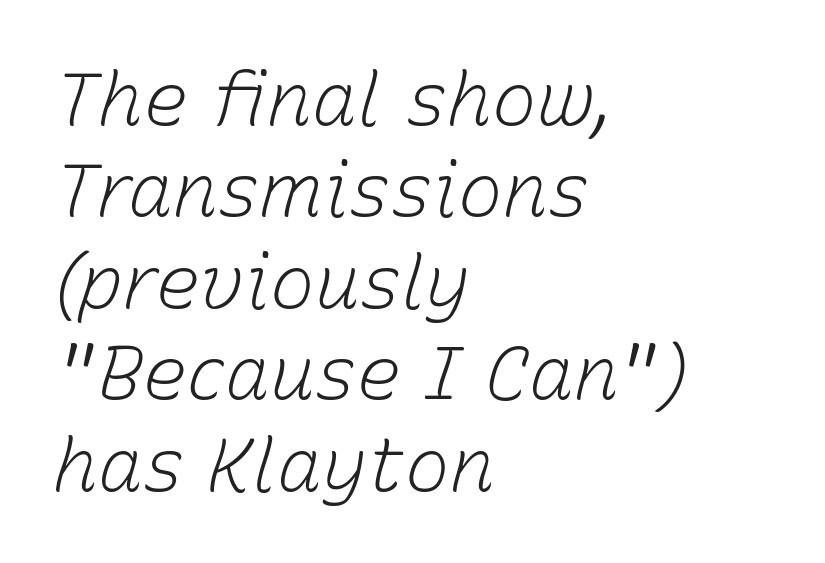
The image shows 75 px light type, italic (leaning right); set left-aligned, line spacing 1.22x, normal letter spacing, not underlined; low stroke contrast and a medium x-height.
